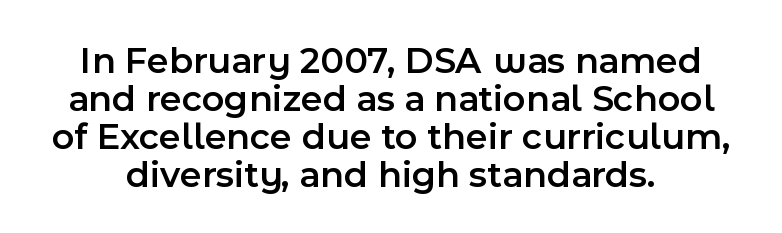
{"serif": "no", "italic": "no", "bold": "semi", "weight": "semibold", "width": "normal", "x_height": "medium", "monospaced": "no", "underline": "no", "line_spacing": "tight", "line_spacing_ratio": 1.0, "letter_spacing": "normal", "letter_spacing_em": 0.0, "glyph_px": 38}
